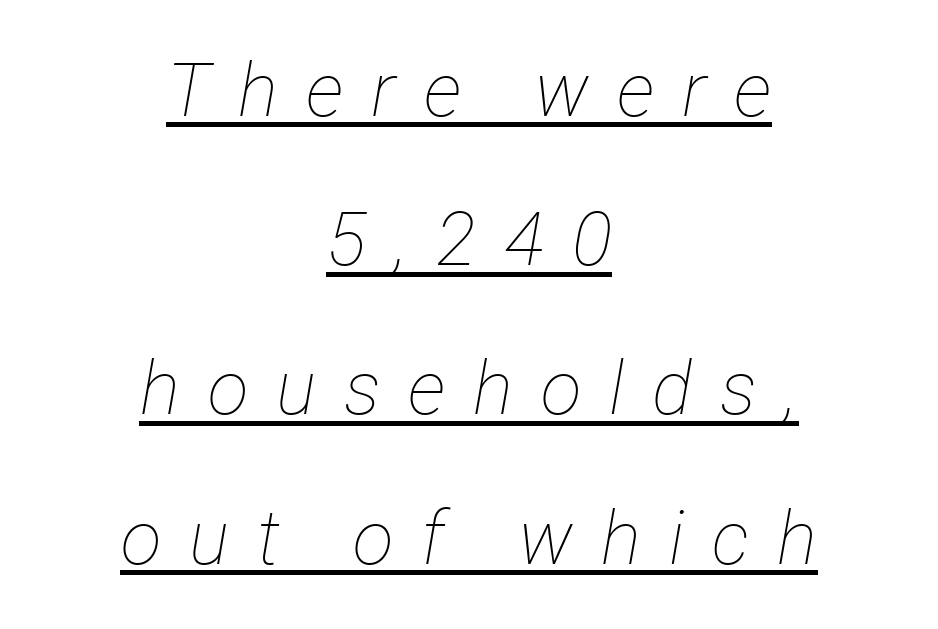
Q: Is the text bold? A: No.
Q: Is the text italic (slanted)? A: Yes, it leans right by about 12 degrees.
Q: Is the text underlined? A: Yes.
Q: How is the paragraph aligned? A: Centered.
Q: Is the spacing between letters normal or unusually wide? A: Unusually wide.
Q: Is the spacing between lines tight, normal or loose? A: Loose.
Q: Width (condensed, normal, or wide)? A: Condensed.
Q: Stroke contrast? A: Low.
Q: x-height? A: Medium.
Q: Monospaced? A: No.
